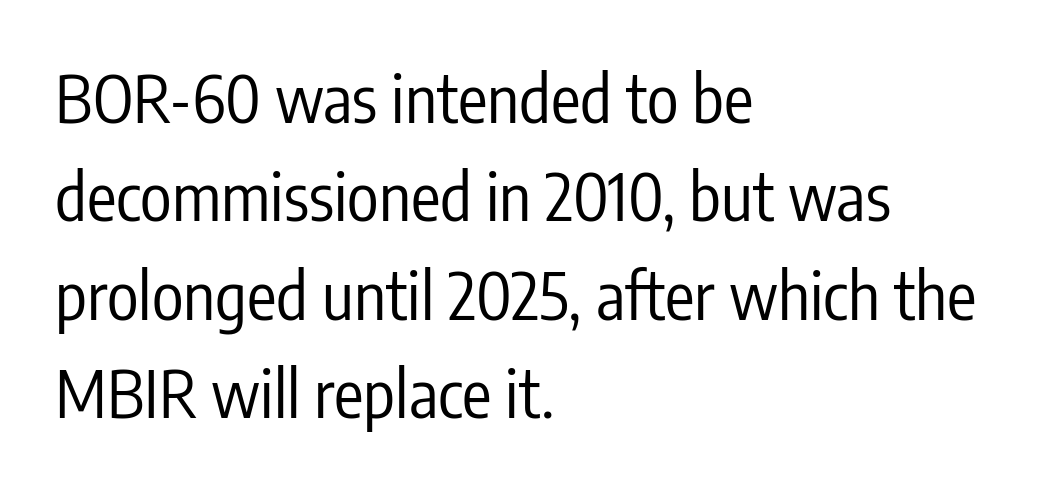
{"serif": "no", "italic": "no", "bold": "no", "weight": "regular", "width": "condensed", "stroke_contrast": "low", "x_height": "medium", "monospaced": "no", "underline": "no", "align": "left", "line_spacing": "normal", "line_spacing_ratio": 1.49, "letter_spacing": "normal", "letter_spacing_em": 0.0, "glyph_px": 66}
